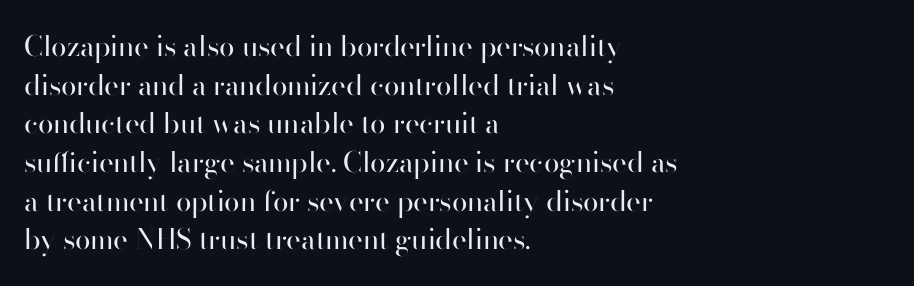
Q: Is the text bold? A: No.
Q: Is the text italic (slanted)? A: No, it is upright.
Q: Is the typeface a serif or a sans-serif typeface? A: Sans-serif.
Q: Is the text underlined? A: No.
Q: How is the paragraph aligned? A: Left-aligned.
Q: Is the spacing between letters normal or unusually wide? A: Normal.
Q: Is the spacing between lines tight, normal or loose? A: Normal.
Q: Width (condensed, normal, or wide)? A: Normal.
Q: Stroke contrast? A: High.
Q: x-height? A: Small.
Q: Monospaced? A: No.
